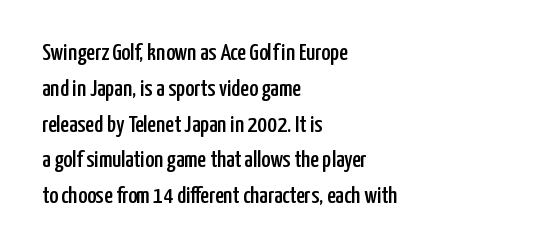
Summary of vertical rhythm: regular, with standard interline spacing. Is the block centered? No — it sits flush against the left margin. Nobody drew a line under any word here. Unlike italic type, these characters show no tilt at all.
